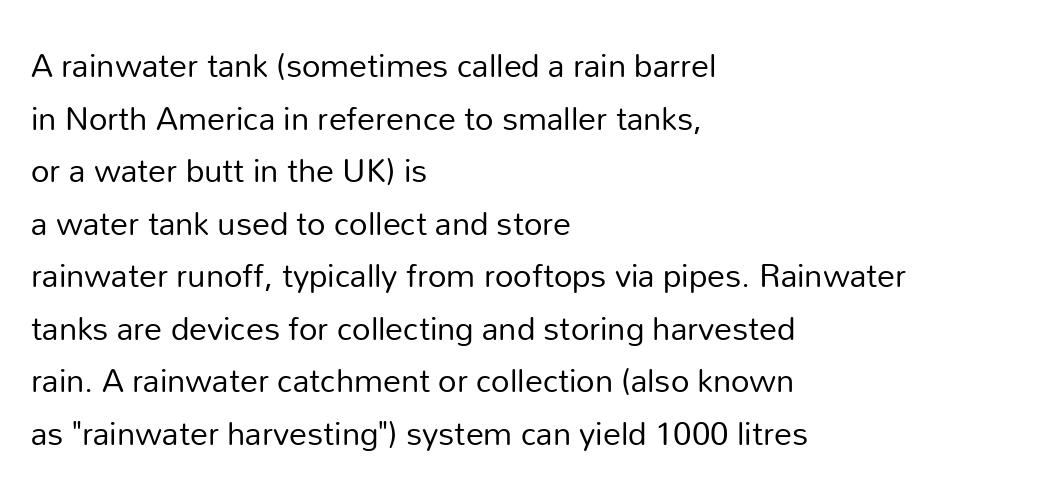
{"serif": "no", "italic": "no", "bold": "no", "weight": "regular", "width": "normal", "stroke_contrast": "low", "x_height": "medium", "monospaced": "no", "underline": "no", "align": "left", "line_spacing": "normal", "line_spacing_ratio": 1.46, "letter_spacing": "normal", "letter_spacing_em": 0.0, "glyph_px": 36}
